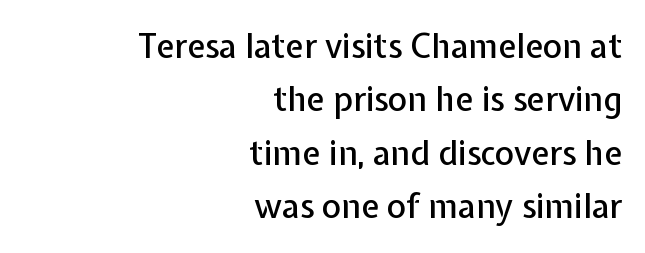
The image shows 33 px sans-serif type, upright; set right-aligned, normal line spacing (1.62x), normal letter spacing, not underlined; low stroke contrast and a medium x-height.
